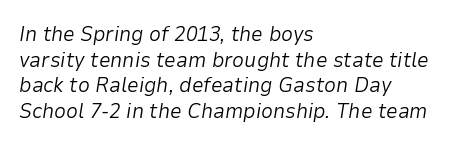
The image shows 21 px text type, italic (leaning right); set left-aligned, line spacing 1.22x, normal letter spacing, not underlined.
